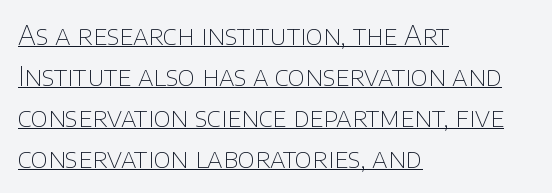
Q: Is the text bold? A: No.
Q: Is the text italic (slanted)? A: No, it is upright.
Q: Is the text underlined? A: Yes.
Q: How is the paragraph aligned? A: Left-aligned.
Q: Is the spacing between letters normal or unusually wide? A: Normal.
Q: Is the spacing between lines tight, normal or loose? A: Normal.
